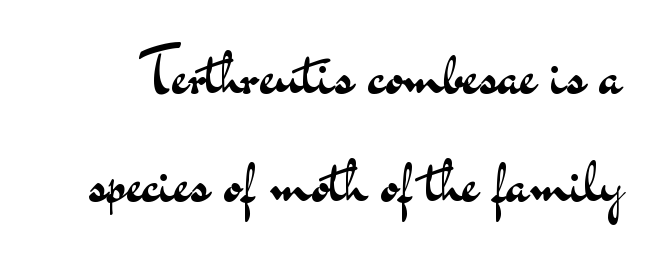
The image shows 63 px regular-weight, wide sans-serif type; set line spacing 1.71x, normal letter spacing, not underlined; medium stroke contrast and a small x-height.
